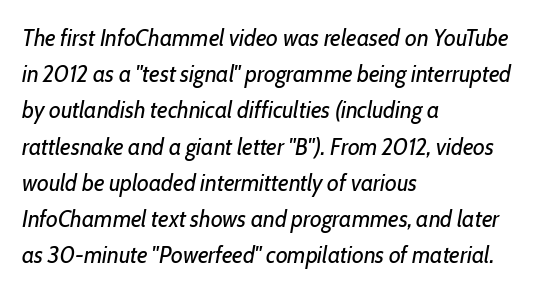
The image shows 24 px text type, italic (leaning right); set left-aligned, normal line spacing (1.51x), normal letter spacing, not underlined.
